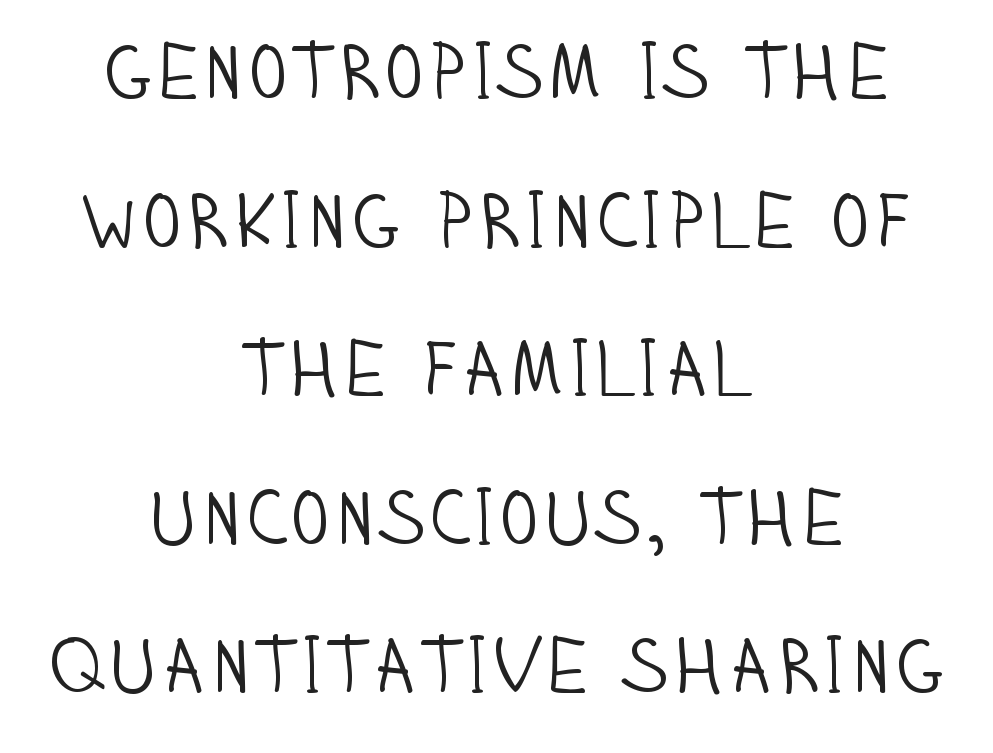
No italicization has been applied; the sample stays upright. This sample uses plain, unmodified letter spacing. The rendering shows plain stroke endings on the letterforms — a sans-serif design. Neither beginnings nor endings align; midpoints do. A typesetter would call this proportional, since set widths differ per character. This block would shrink considerably if given ordinary leading; it's expanded now.
